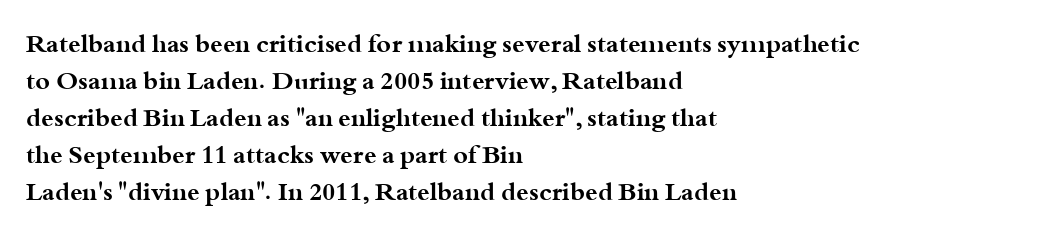
{"italic": "no", "bold": "yes", "underline": "no", "align": "left", "line_spacing": "normal", "line_spacing_ratio": 1.48, "letter_spacing": "normal", "letter_spacing_em": 0.0, "glyph_px": 25}
